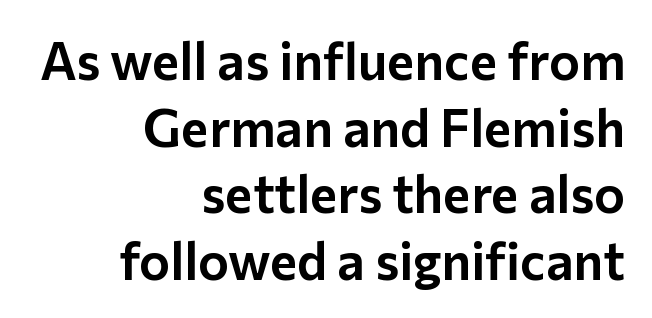
The image shows 52 px sans-serif type, upright; set right-aligned, normal line spacing (1.28x), normal letter spacing, not underlined; low stroke contrast and a medium x-height.
